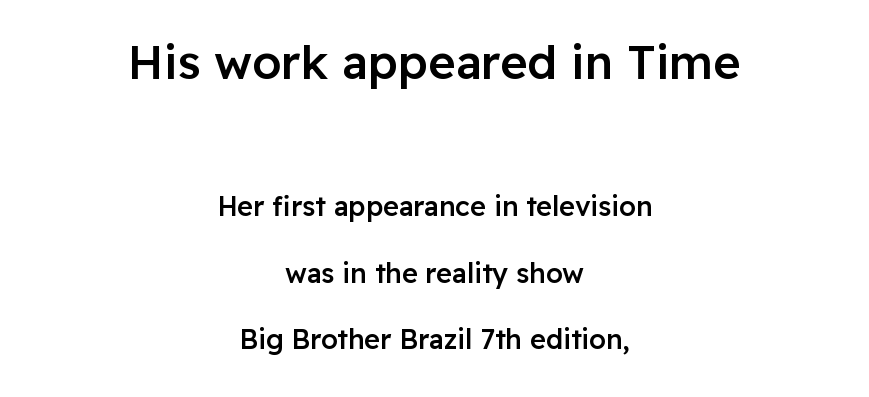
Q: Is the text bold? A: Semi-bold.
Q: Is the text italic (slanted)? A: No, it is upright.
Q: Is the typeface a serif or a sans-serif typeface? A: Sans-serif.
Q: Is the text underlined? A: No.
Q: How is the paragraph aligned? A: Centered.
Q: Is the spacing between letters normal or unusually wide? A: Normal.
Q: Is the spacing between lines tight, normal or loose? A: Loose.
Q: Which block of text is set in a larger size, the first (top) or the second (bottom)? A: The first (top) one.
Q: Width (condensed, normal, or wide)? A: Normal.
Q: Stroke contrast? A: Low.
Q: x-height? A: Medium.
Q: Monospaced? A: No.
